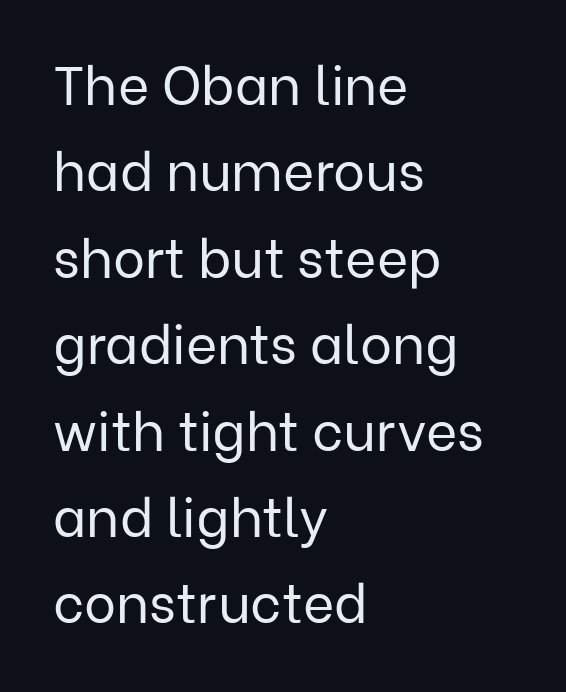
Check under the words: just untouched page. Heft: none added — not bold. The rendering uses natural spacing where letterforms have individual widths. Compared with typical body copy, the letter spacing here is the same. A student would call this left alignment; a typographer would say flush left, rag right. The glyphs in this specimen are sans serif.
